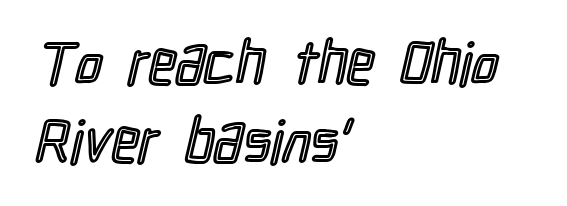
How would I describe the line gaps? Plain and ordinary. A typesetter would call this proportional, since set widths differ per character. These lines stack with their left ends in a neat column. The foot of each line stays bare and open.
